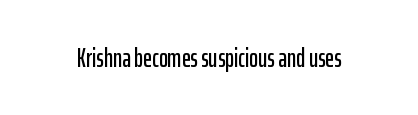
This rendering leaves character spacing at its baseline value. Has an underline been added? It has not. No italicization has been applied; the sample stays upright.
